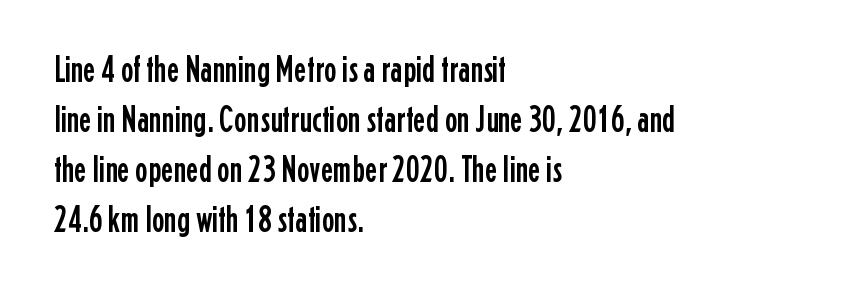
The space between consecutive lines is moderate. When letters stand straight like this, we call the style roman or upright. This rendering features lettering with no underline. The typesetter chose a ragged-right arrangement here.
